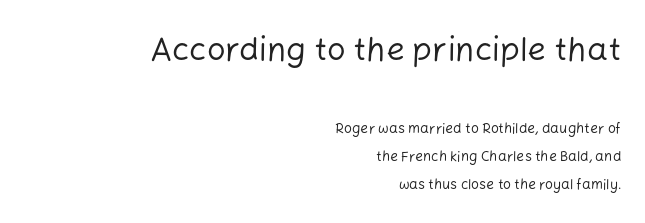
Is this a sans? Yes — the strokes have no serifs. The typesetter chose a ragged-left arrangement here. Compared with a typical body face, this is equally light or lighter still. This rendering leaves character spacing at its baseline value. Proportional: the letters do not fall into vertical columns. Unmarked baselines from the first word to the last.
